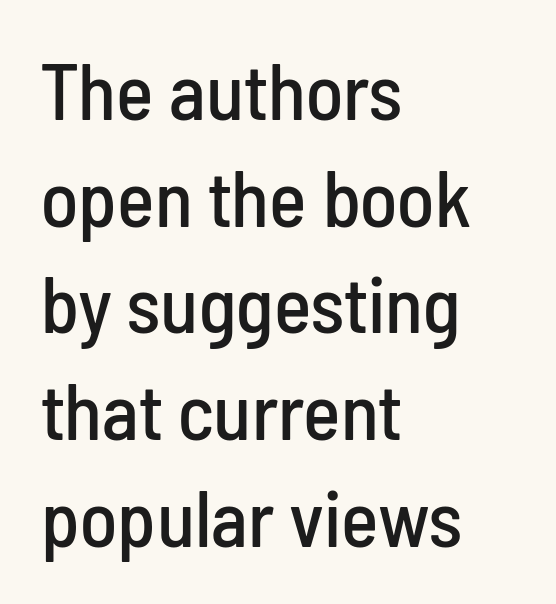
The image shows 79 px condensed sans-serif type, upright; set left-aligned, normal line spacing (1.35x), normal letter spacing, not underlined; low stroke contrast and a medium x-height.
